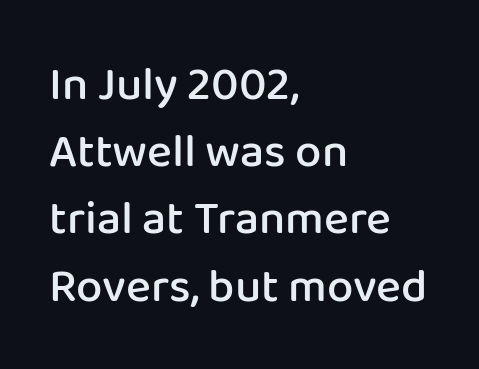
Beneath every word, the page is bare. These lines carry some extra weight — a demibold, not a full bold. In terms of letterspacing, this is plain default setting. What kind of face is this? One without serifs — a sans.
